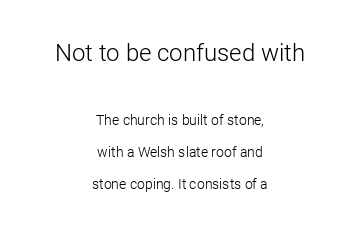
Q: Is the text bold? A: No.
Q: Is the text italic (slanted)? A: No, it is upright.
Q: Is the text underlined? A: No.
Q: How is the paragraph aligned? A: Centered.
Q: Is the spacing between letters normal or unusually wide? A: Normal.
Q: Is the spacing between lines tight, normal or loose? A: Loose.
Q: Which block of text is set in a larger size, the first (top) or the second (bottom)? A: The first (top) one.
